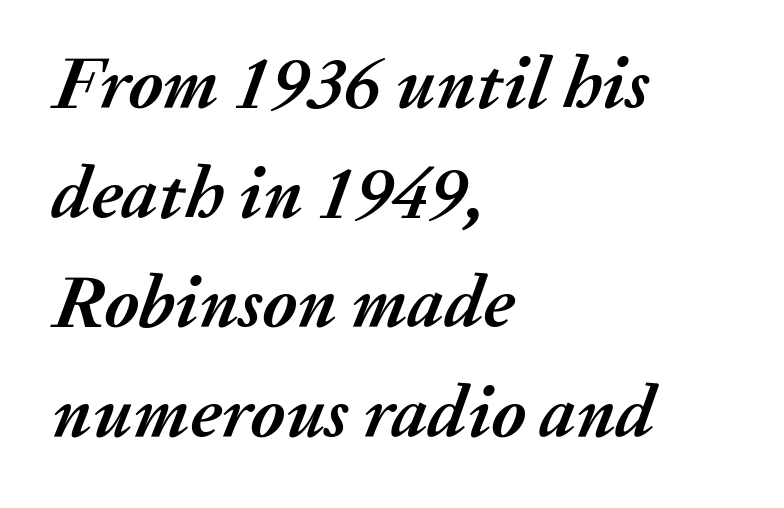
The image shows 74 px semibold type, italic (leaning right); set left-aligned, normal line spacing (1.48x), normal letter spacing, not underlined; medium stroke contrast and a medium x-height.
